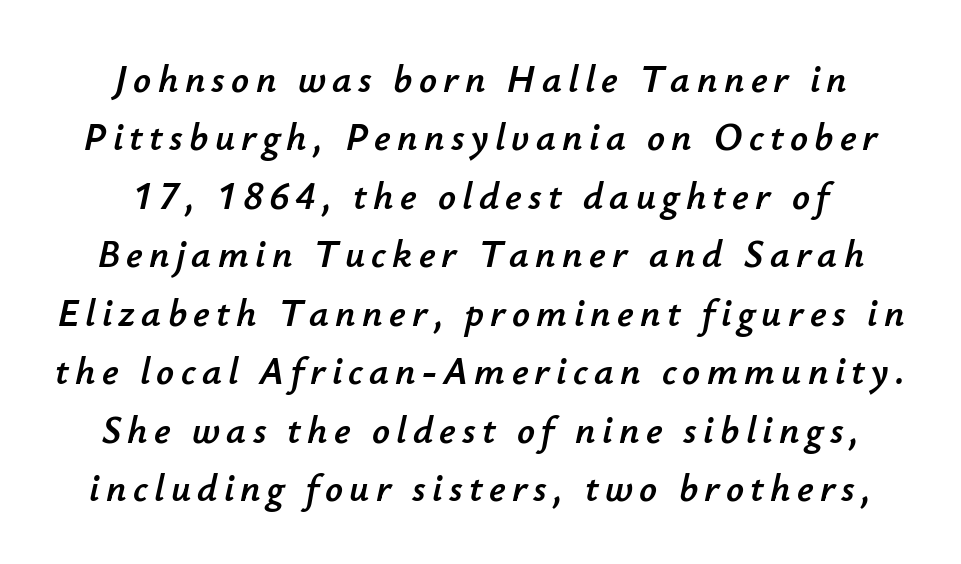
{"italic": "yes", "lean": "right", "slant_degrees": 12, "width": "normal", "stroke_contrast": "low", "x_height": "small", "monospaced": "no", "underline": "no", "line_spacing": "normal", "line_spacing_ratio": 1.5, "glyph_px": 39}
